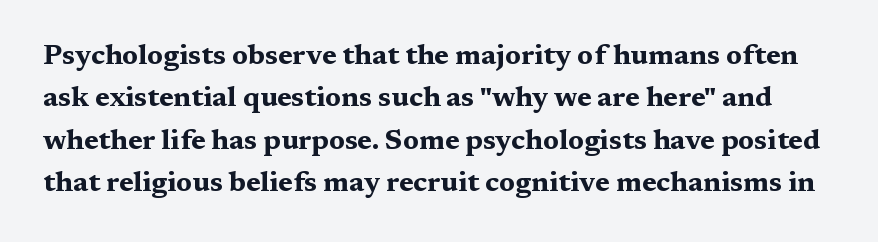
You could not count columns in this text — the font is proportionally spaced. Rule under the text: the space is simply empty. Do the letters lean? They stand straight. Default kerning and tracking; the words read as compact shapes.
